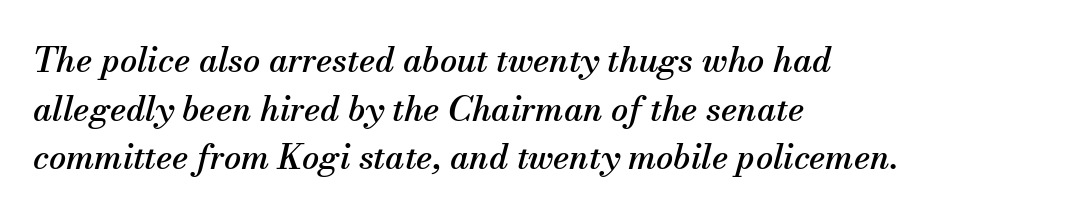
Q: Is the text italic (slanted)? A: Yes, it leans right by about 13 degrees.
Q: Is the typeface a serif or a sans-serif typeface? A: Serif.
Q: Is the text underlined? A: No.
Q: How is the paragraph aligned? A: Left-aligned.
Q: Is the spacing between letters normal or unusually wide? A: Normal.
Q: Is the spacing between lines tight, normal or loose? A: Normal.
Q: Width (condensed, normal, or wide)? A: Normal.
Q: Stroke contrast? A: Medium.
Q: x-height? A: Small.
Q: Monospaced? A: No.
